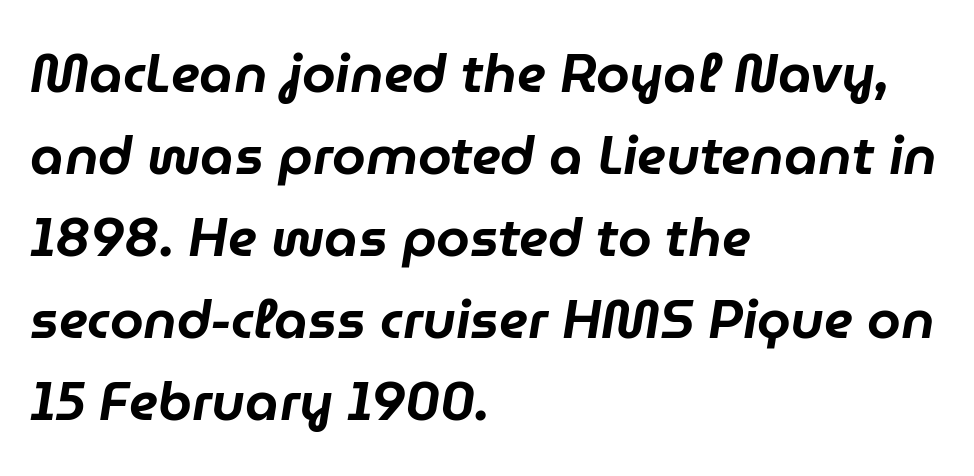
Character widths vary here, with narrow letters taking less room than wide ones. The typography opts for an oblique posture over an upright one. Successive baselines arrive at the customary interval. Does the copy run flush right? No — it runs flush left.
